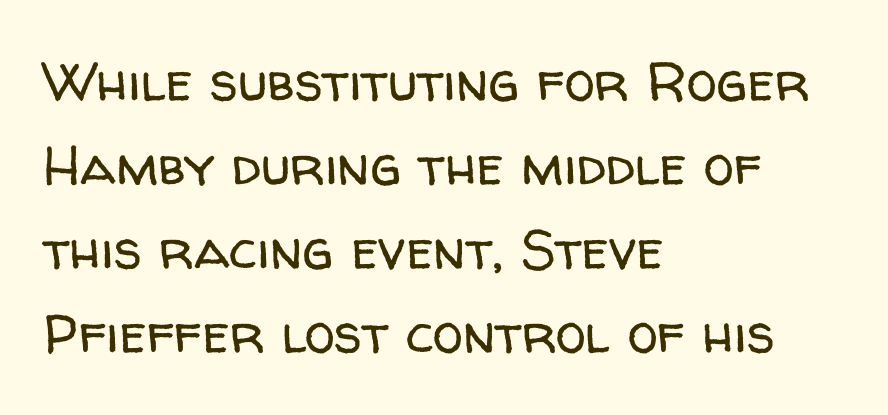
Students, observe: this is what conventionally led text looks like. What stands out about the letter spacing? Nothing — it is the standard amount. Proportional: the letters do not fall into vertical columns. The type family on display is of the sans-serif kind. Glance below the letters and you will spot only blank space.
